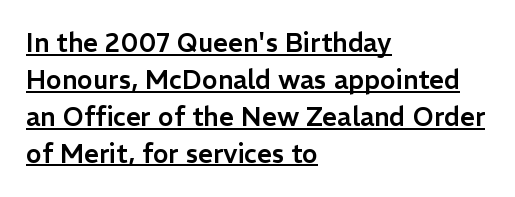
Q: Is the text italic (slanted)? A: No, it is upright.
Q: Is the text underlined? A: Yes.
Q: How is the paragraph aligned? A: Left-aligned.
Q: Is the spacing between letters normal or unusually wide? A: Normal.
Q: Is the spacing between lines tight, normal or loose? A: Normal.
